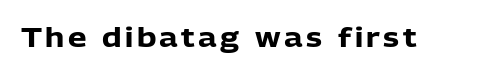
Heavy, bold letterforms. Tall strokes in this sample are plumb rather than angled. The strip under each line holds only bare page.
